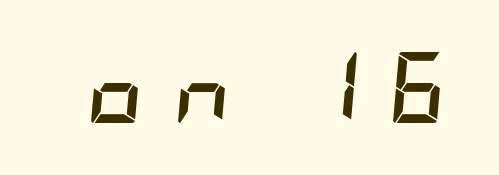
Q: Is the text bold? A: Yes.
Q: Is the text italic (slanted)? A: Yes, it leans right by about 5 degrees.
Q: Is the text underlined? A: No.
Q: Is the spacing between letters normal or unusually wide? A: Unusually wide.
Q: Width (condensed, normal, or wide)? A: Condensed.
Q: Stroke contrast? A: Low.
Q: x-height? A: Large.
